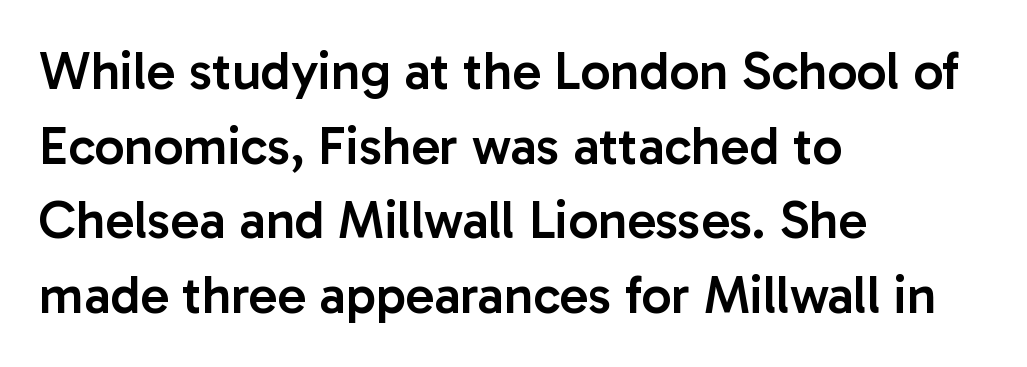
Stroke thickness is moderately raised; the sample reads as semibold. The space beneath each line is pristine and unruled. The passage shown is typed in a proportional face where columns would drift. The lettering holds an erect, upright posture throughout. One-word summary of the alignment: left. The vertical gap from one line to the next is medium.
